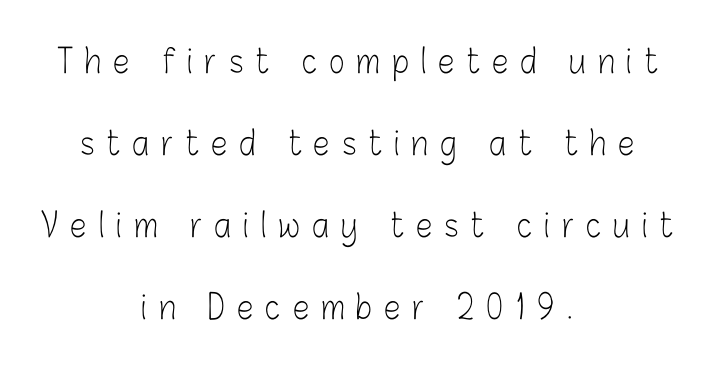
Serif or sans? Sans — the stroke terminals are bare. The rendering uses natural spacing where letterforms have individual widths. Every row of glyphs is offset so its center matches the block's center. How would I describe the line gaps? Wide and relaxed.
